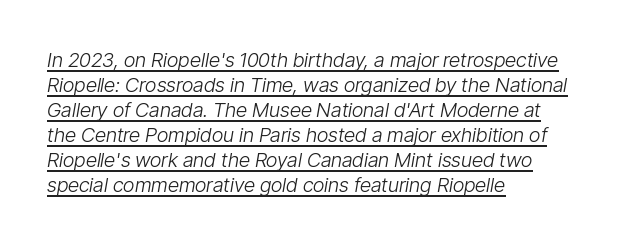
Teacher's note: observe the even left margin — that is flush-left alignment. A baseline rule has been typeset under these characters. The rendering uses a moderate line-height, typical for paragraphs. The strokes carry an ordinary text weight at most. Italic: yes, the glyphs are oblique.
